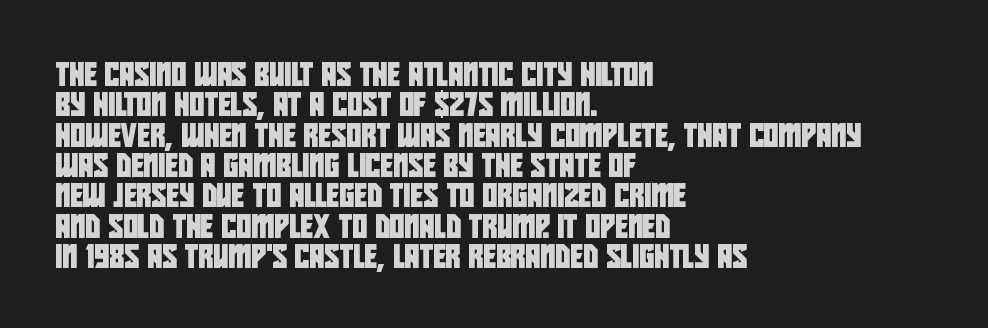
{"underline": "no", "align": "left", "line_spacing": "normal", "line_spacing_ratio": 1.32, "letter_spacing": "normal", "letter_spacing_em": 0.0, "glyph_px": 23}
